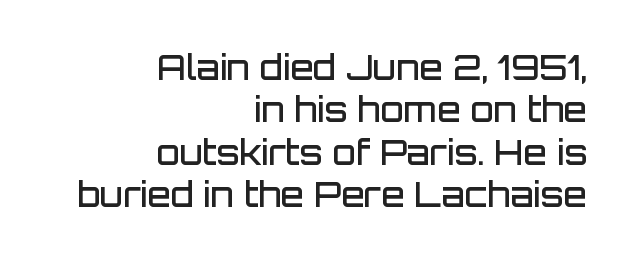
{"serif": "no", "italic": "no", "bold": "semi", "weight": "semibold", "width": "normal", "stroke_contrast": "low", "x_height": "large", "monospaced": "no", "underline": "no", "align": "right", "line_spacing": "normal", "line_spacing_ratio": 1.25, "letter_spacing": "normal", "letter_spacing_em": 0.0, "glyph_px": 34}
